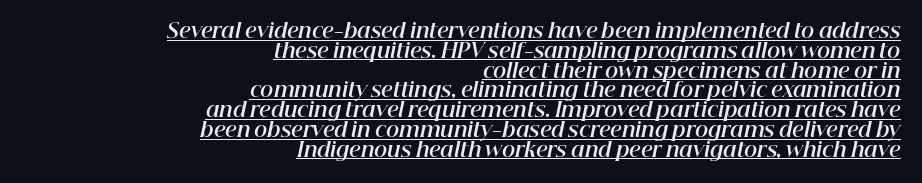
The passage shown leans; its letterforms are oblique. The block of text is dense from top to bottom, with scant space between rows. The passage is arranged like a letterhead date or caption credit — flush right. Is the type bold? Yes — the strokes are clearly thick and heavy. Each line of the rendering has a horizontal stroke beneath the glyphs. The letterforms sit shoulder to shoulder at normal distance.
